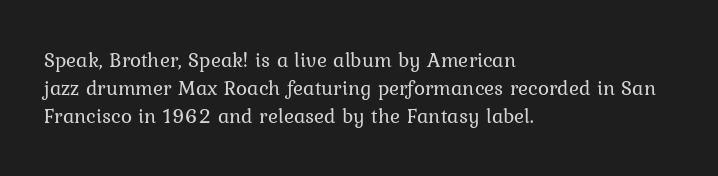
The image shows 21 px text type, upright; set left-aligned, normal line spacing (1.33x), normal letter spacing, not underlined.
